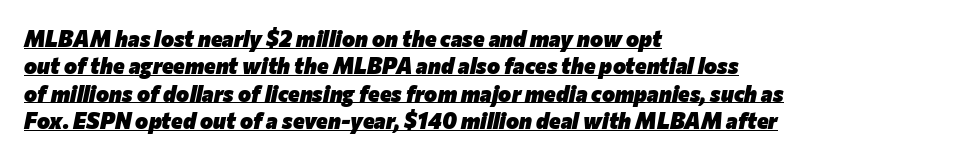
The image shows 22 px bold type, italic (leaning right); set left-aligned, line spacing 1.24x, normal letter spacing, underlined.
